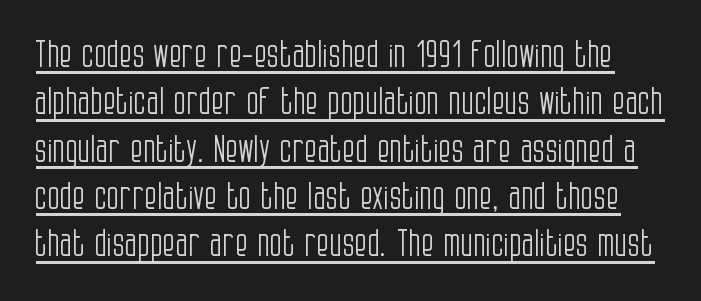
The image shows 37 px light, condensed sans-serif type, upright; set normal line spacing (1.28x), normal letter spacing, underlined; low stroke contrast and a large x-height.
